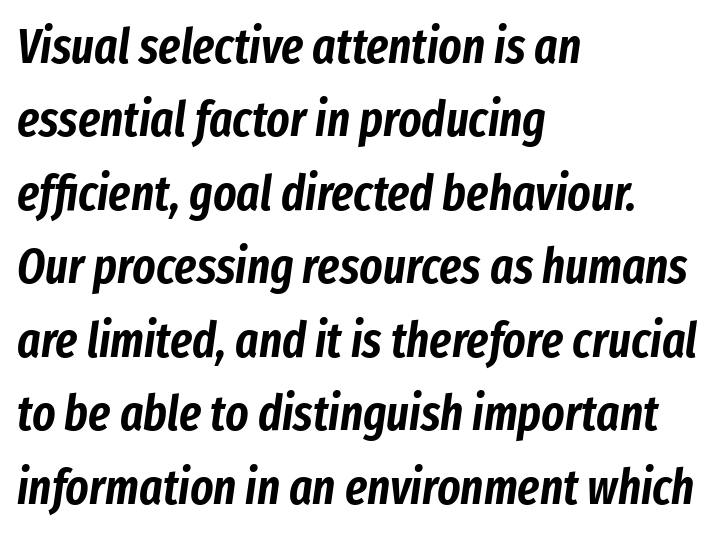
{"italic": "yes", "lean": "right", "slant_degrees": 8, "width": "condensed", "stroke_contrast": "low", "x_height": "medium", "monospaced": "no", "underline": "no", "align": "left", "line_spacing": "normal", "line_spacing_ratio": 1.5, "letter_spacing": "normal", "letter_spacing_em": 0.0, "glyph_px": 49}
